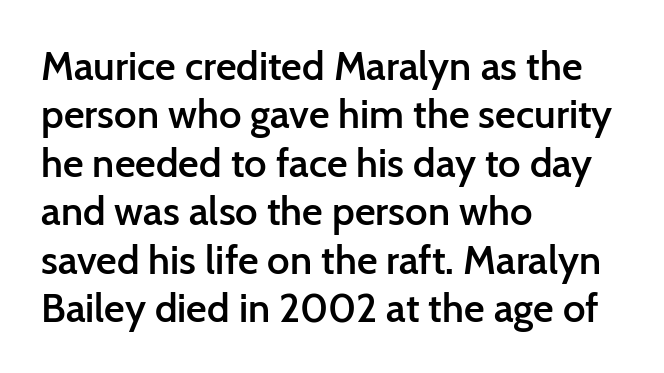
This is the regular roman posture of the typeface. These lines stack with their left ends in a neat column. Underline: absent. Notice the strokes are somewhat thickened but not fully heavy: this is a semibold. Look at the tracking — it's just the regular setting, nothing added.
